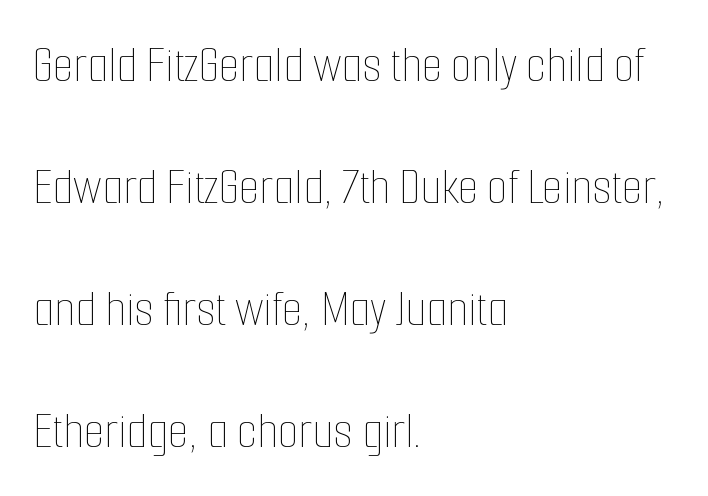
{"italic": "no", "bold": "no", "weight": "thin", "width": "condensed", "stroke_contrast": "low", "x_height": "medium", "monospaced": "no", "underline": "no", "align": "left", "line_spacing": "loose", "line_spacing_ratio": 2.3, "letter_spacing": "normal", "letter_spacing_em": 0.0, "glyph_px": 53}
